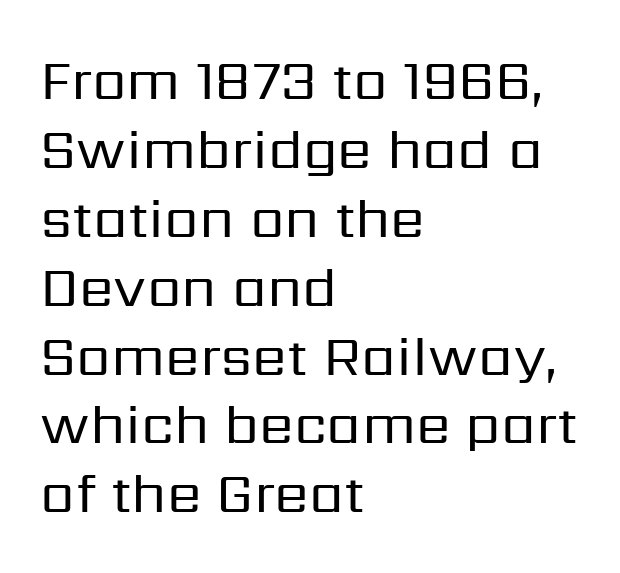
{"serif": "no", "italic": "no", "bold": "no", "weight": "regular", "width": "normal", "stroke_contrast": "low", "x_height": "medium", "monospaced": "no", "underline": "no", "align": "left", "line_spacing_ratio": 1.23, "letter_spacing": "normal", "letter_spacing_em": 0.0, "glyph_px": 56}
